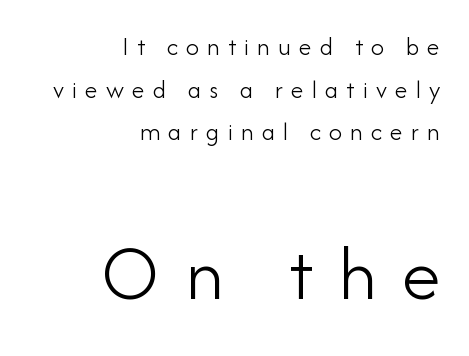
The image shows 79 px light sans-serif type, upright; set right-aligned, normal line spacing (1.64x), unusually wide letter spacing (+0.31 em), not underlined; the second (bottom) block is 3.04x larger; low stroke contrast and a small x-height.
